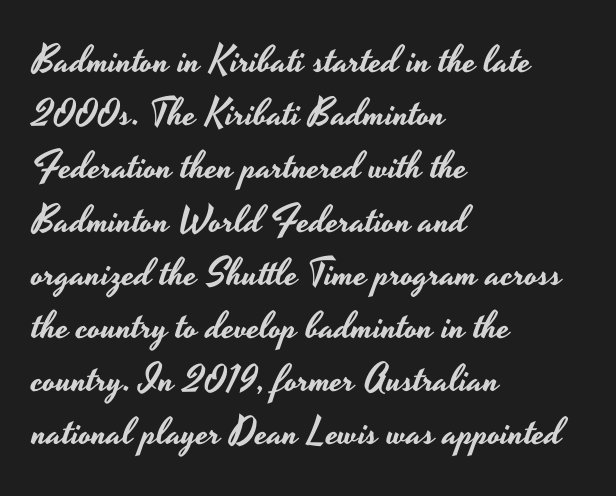
Q: Is the text italic (slanted)? A: Yes.
Q: Is the typeface a serif or a sans-serif typeface? A: Sans-serif.
Q: Is the text underlined? A: No.
Q: How is the paragraph aligned? A: Left-aligned.
Q: Is the spacing between letters normal or unusually wide? A: Normal.
Q: Is the spacing between lines tight, normal or loose? A: Normal.
Q: Width (condensed, normal, or wide)? A: Wide.
Q: Stroke contrast? A: Low.
Q: x-height? A: Small.
Q: Monospaced? A: No.
